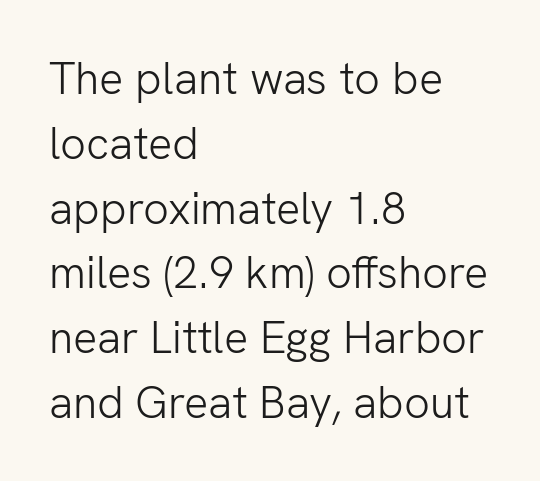
The image shows 45 px light sans-serif type, upright; set left-aligned, normal line spacing (1.44x), normal letter spacing, not underlined; low stroke contrast and a medium x-height.
